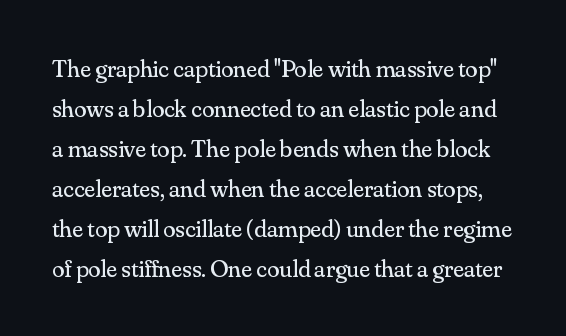
Lines of text with bare space underneath. The strokes carry an ordinary text weight at most. Students, observe: this is what conventionally led text looks like. Upright lettering throughout. Between one letter and the next there's only the usual sliver of space.
